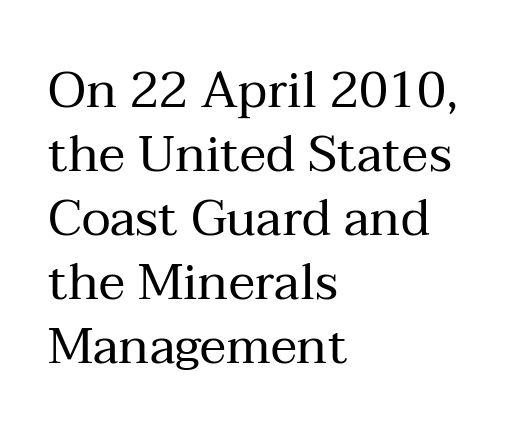
Q: Is the text bold? A: No.
Q: Is the text italic (slanted)? A: No, it is upright.
Q: Is the typeface a serif or a sans-serif typeface? A: Serif.
Q: Is the text underlined? A: No.
Q: How is the paragraph aligned? A: Left-aligned.
Q: Is the spacing between letters normal or unusually wide? A: Normal.
Q: Is the spacing between lines tight, normal or loose? A: Normal.
Q: Width (condensed, normal, or wide)? A: Normal.
Q: Stroke contrast? A: Medium.
Q: x-height? A: Medium.
Q: Monospaced? A: No.
